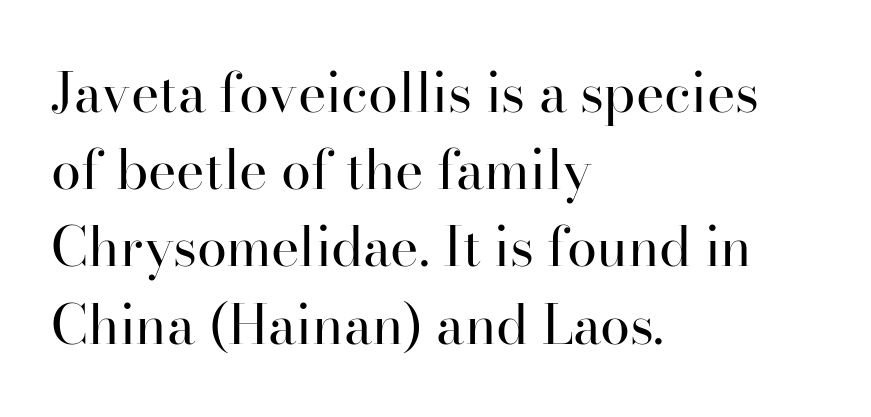
Q: Is the text bold? A: No.
Q: Is the text italic (slanted)? A: No, it is upright.
Q: Is the typeface a serif or a sans-serif typeface? A: Serif.
Q: Is the text underlined? A: No.
Q: How is the paragraph aligned? A: Left-aligned.
Q: Is the spacing between letters normal or unusually wide? A: Normal.
Q: Is the spacing between lines tight, normal or loose? A: Normal.
Q: Width (condensed, normal, or wide)? A: Normal.
Q: Stroke contrast? A: High.
Q: x-height? A: Small.
Q: Monospaced? A: No.
